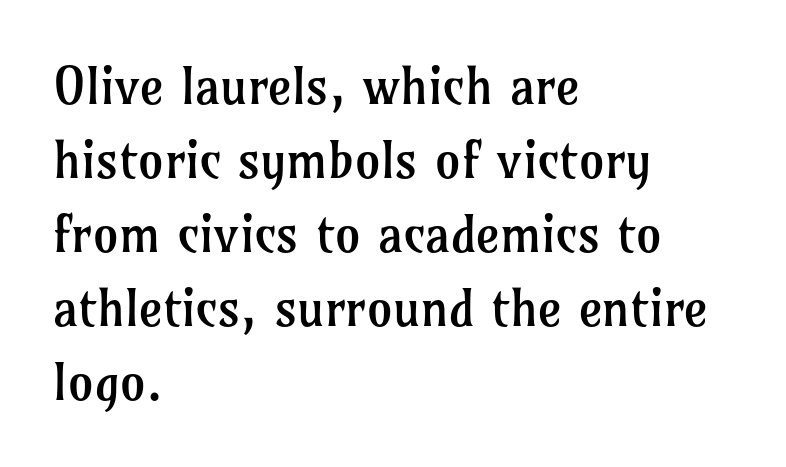
The image shows 51 px regular-weight serif type, upright; set left-aligned, normal line spacing (1.45x), normal letter spacing, not underlined; low stroke contrast and a medium x-height.
